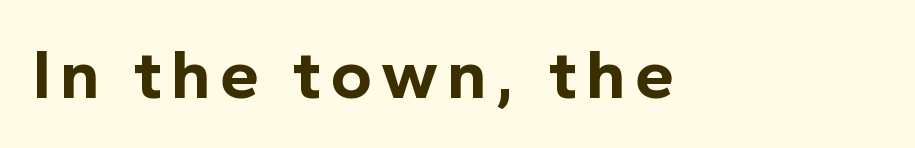
Q: Is the text bold? A: Yes.
Q: Is the text italic (slanted)? A: No, it is upright.
Q: Is the typeface a serif or a sans-serif typeface? A: Sans-serif.
Q: Is the text underlined? A: No.
Q: Width (condensed, normal, or wide)? A: Normal.
Q: x-height? A: Medium.
Q: Monospaced? A: No.
